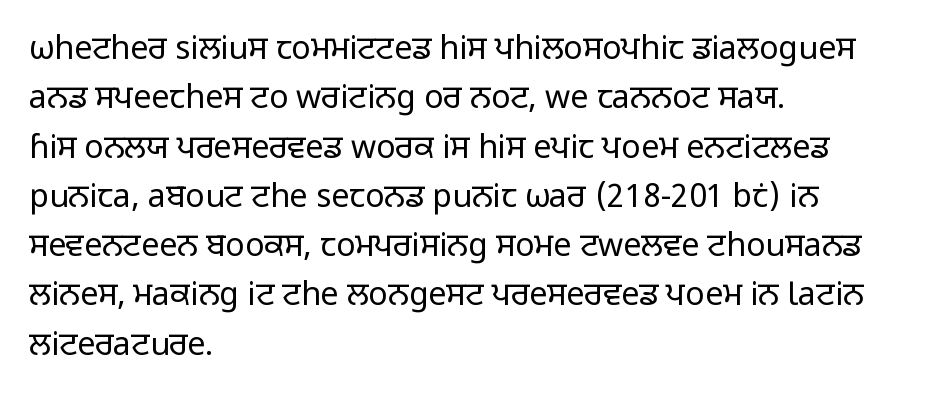
{"serif": "no", "italic": "no", "bold": "no", "weight": "regular", "width": "normal", "stroke_contrast": "low", "x_height": "medium", "monospaced": "no", "underline": "no", "align": "left", "line_spacing": "normal", "line_spacing_ratio": 1.54, "letter_spacing": "normal", "letter_spacing_em": 0.0, "glyph_px": 32}
